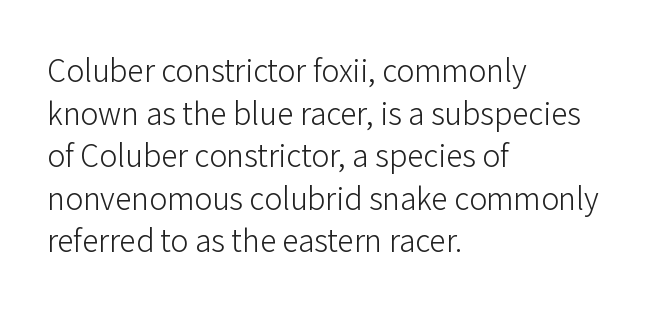
Q: Is the text bold? A: No.
Q: Is the text italic (slanted)? A: No, it is upright.
Q: Is the typeface a serif or a sans-serif typeface? A: Sans-serif.
Q: Is the text underlined? A: No.
Q: How is the paragraph aligned? A: Left-aligned.
Q: Is the spacing between letters normal or unusually wide? A: Normal.
Q: Is the spacing between lines tight, normal or loose? A: Normal.
Q: Width (condensed, normal, or wide)? A: Normal.
Q: Stroke contrast? A: Low.
Q: x-height? A: Medium.
Q: Monospaced? A: No.
